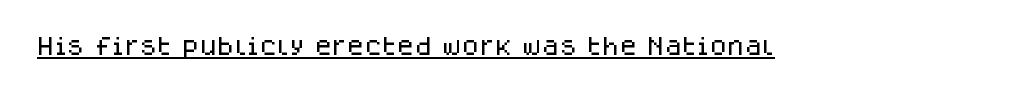
The image shows 20 px text type, upright; set normal letter spacing, underlined.
